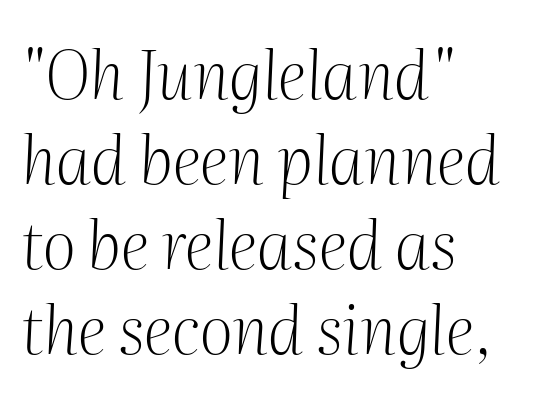
Bold? No — there's no thickening of the strokes. A bare baseline throughout the passage. A serif font was chosen for this passage. Here the glyphs are tracked normally, forming tight word shapes. The block of text has a typical density, with ordinary space between rows. The ragged edge is on the right, which tells us the setting is flush left.
